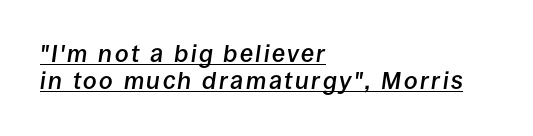
Q: Is the text bold? A: Semi-bold.
Q: Is the text italic (slanted)? A: Yes, it leans right by about 8 degrees.
Q: Is the text underlined? A: Yes.
Q: How is the paragraph aligned? A: Left-aligned.
Q: Is the spacing between lines tight, normal or loose? A: Tight.
